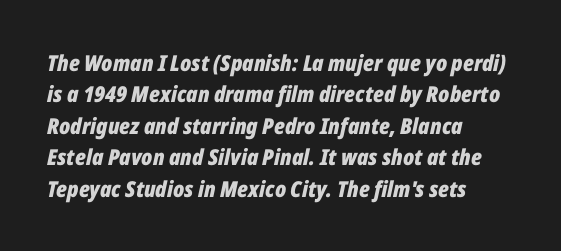
{"italic": "yes", "lean": "right", "slant_degrees": 12, "bold": "yes", "underline": "no", "align": "left", "line_spacing": "normal", "line_spacing_ratio": 1.43, "letter_spacing": "normal", "letter_spacing_em": 0.0, "glyph_px": 22}
